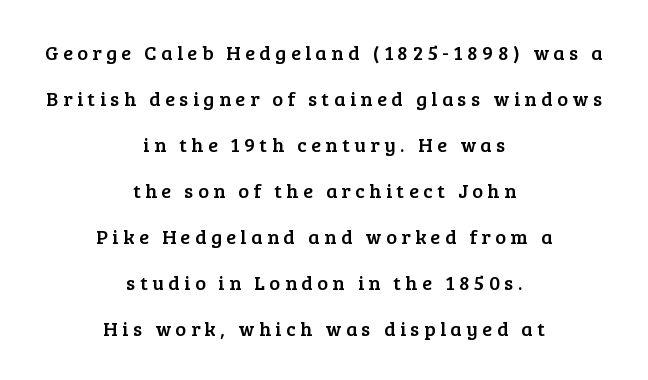
Q: Is the text italic (slanted)? A: No, it is upright.
Q: Is the text underlined? A: No.
Q: How is the paragraph aligned? A: Centered.
Q: Is the spacing between letters normal or unusually wide? A: Unusually wide.
Q: Is the spacing between lines tight, normal or loose? A: Loose.
